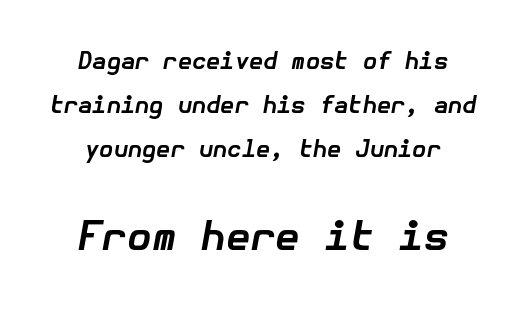
The image shows 40 px bold type, italic (leaning right); set loose line spacing (1.92x), normal letter spacing, not underlined; the second (bottom) block is 1.74x larger; low stroke contrast and a medium x-height.
